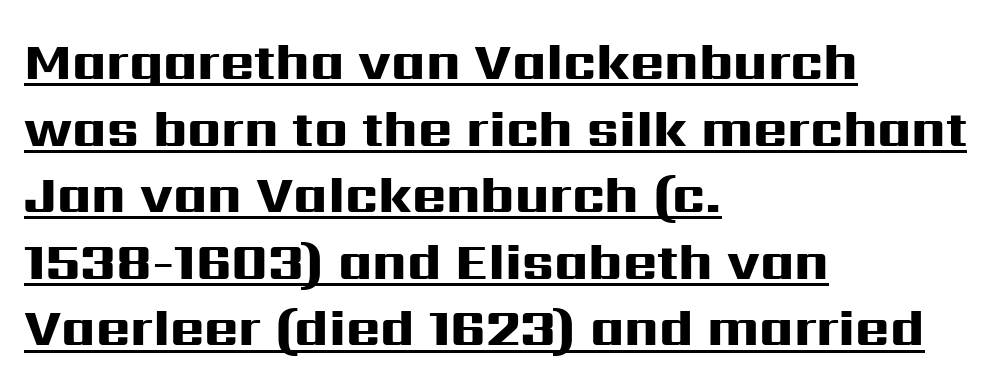
The passage shown is underscored from start to finish. On the weight axis this lands at bold, roughly 700. Proportional: the letters do not fall into vertical columns. The specimen reads as upright at a glance. Notice how descenders clear the ascenders below comfortably — that's standard leading. These lines are set flush left with a ragged right edge.
